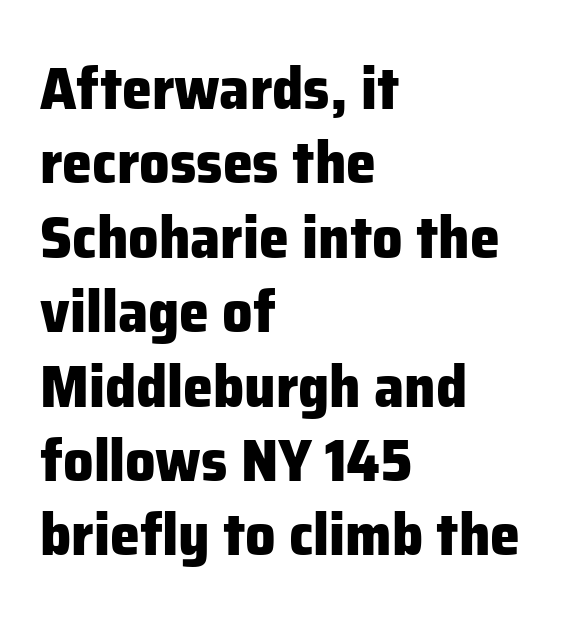
Q: Is the text bold? A: Yes.
Q: Is the text italic (slanted)? A: No, it is upright.
Q: Is the typeface a serif or a sans-serif typeface? A: Sans-serif.
Q: Is the text underlined? A: No.
Q: How is the paragraph aligned? A: Left-aligned.
Q: Is the spacing between letters normal or unusually wide? A: Normal.
Q: Width (condensed, normal, or wide)? A: Normal.
Q: Stroke contrast? A: Low.
Q: x-height? A: Medium.
Q: Monospaced? A: No.
